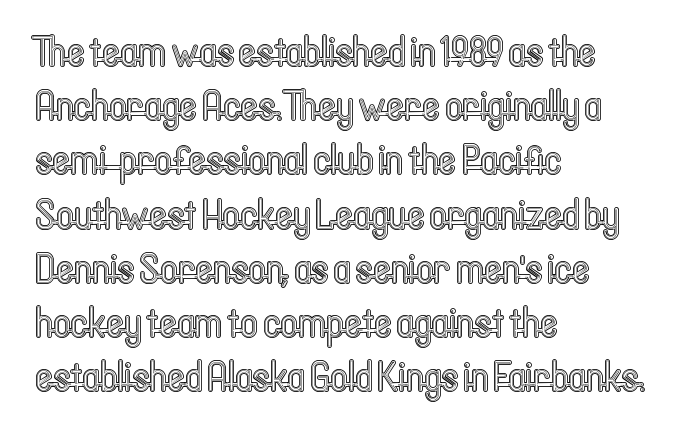
{"italic": "no", "width": "condensed", "x_height": "medium", "monospaced": "no", "underline": "no", "align": "left", "line_spacing": "normal", "line_spacing_ratio": 1.29, "letter_spacing": "normal", "letter_spacing_em": 0.0, "glyph_px": 42}
